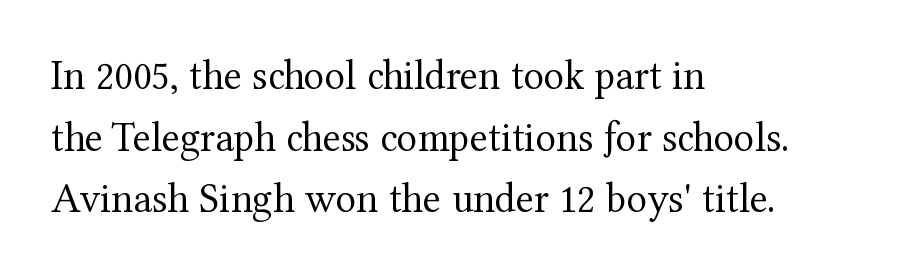
A clean baseline with only descenders dipping below it. The font is comparable to plain body text, perhaps lighter. Where is the straight margin? On the left. No extra tracking has been applied to these lines. Serifs: yes, visible at the terminals of the letterforms.
